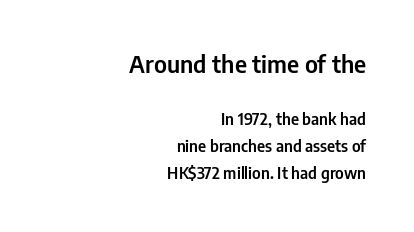
{"italic": "no", "underline": "no", "align": "right", "line_spacing": "normal", "line_spacing_ratio": 1.7, "letter_spacing": "normal", "letter_spacing_em": 0.0, "larger_block": "first", "size_ratio": 1.5, "glyph_px": 24}
